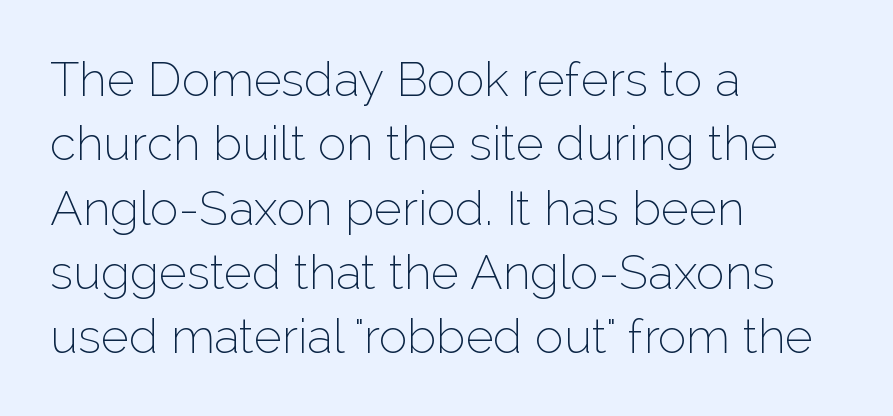
This is the regular roman posture of the typeface. Rule under the text: the space is simply empty. A student would call this left alignment; a typographer would say flush left, rag right. The face looks like a standard text weight, possibly lighter. Typographically, this falls in the sans-serif category. The leading is moderate, giving the passage an even texture.
